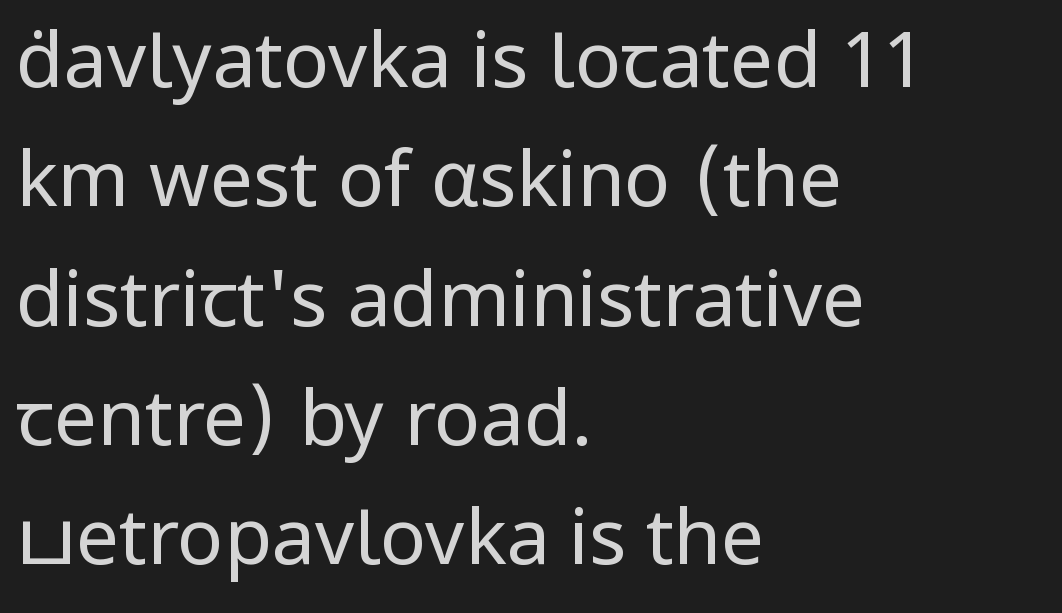
{"serif": "no", "italic": "no", "bold": "no", "weight": "regular", "width": "normal", "stroke_contrast": "low", "x_height": "medium", "monospaced": "no", "underline": "no", "align": "left", "line_spacing": "normal", "line_spacing_ratio": 1.55, "letter_spacing": "normal", "letter_spacing_em": 0.0, "glyph_px": 77}
